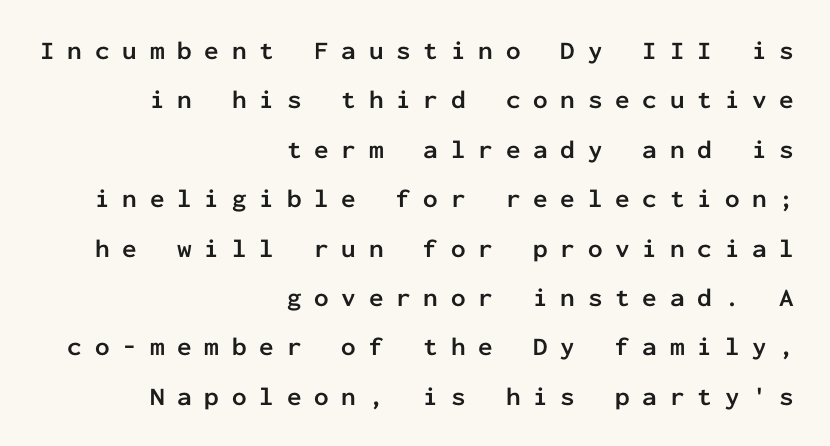
Q: Is the text bold? A: Yes.
Q: Is the text italic (slanted)? A: No, it is upright.
Q: Is the text underlined? A: No.
Q: How is the paragraph aligned? A: Right-aligned.
Q: Is the spacing between letters normal or unusually wide? A: Unusually wide.
Q: Is the spacing between lines tight, normal or loose? A: Loose.
